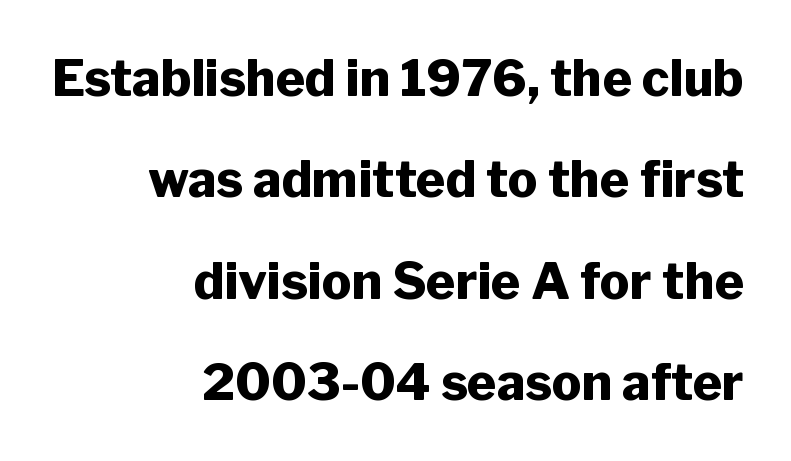
The image shows 50 px heavy sans-serif type, upright; set right-aligned, loose line spacing (2.03x), normal letter spacing, not underlined; low stroke contrast and a medium x-height.
